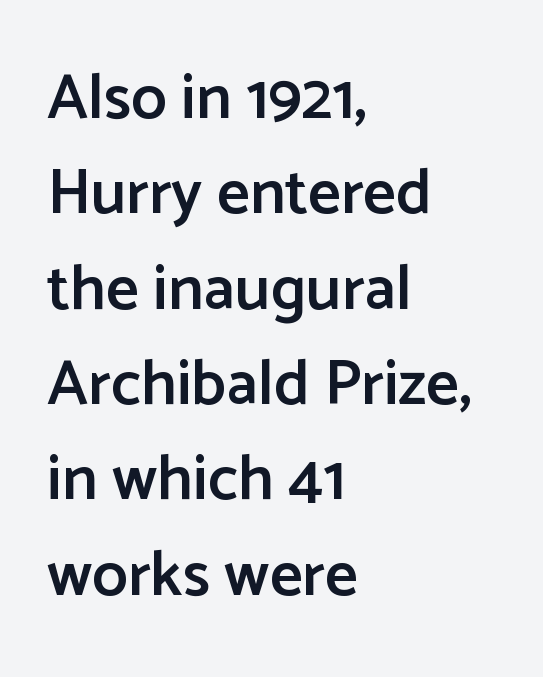
The image shows 64 px semibold sans-serif type, upright; set left-aligned, normal line spacing (1.49x), normal letter spacing, not underlined; low stroke contrast and a medium x-height.
